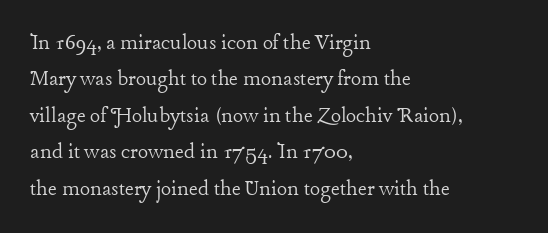
{"italic": "no", "bold": "no", "underline": "no", "align": "left", "line_spacing": "normal", "line_spacing_ratio": 1.52, "letter_spacing": "normal", "letter_spacing_em": 0.0, "glyph_px": 24}
